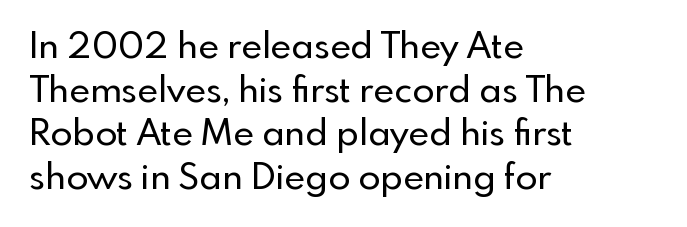
Q: Is the text italic (slanted)? A: No, it is upright.
Q: Is the typeface a serif or a sans-serif typeface? A: Sans-serif.
Q: Is the text underlined? A: No.
Q: How is the paragraph aligned? A: Left-aligned.
Q: Is the spacing between letters normal or unusually wide? A: Normal.
Q: Width (condensed, normal, or wide)? A: Normal.
Q: x-height? A: Small.
Q: Monospaced? A: No.
